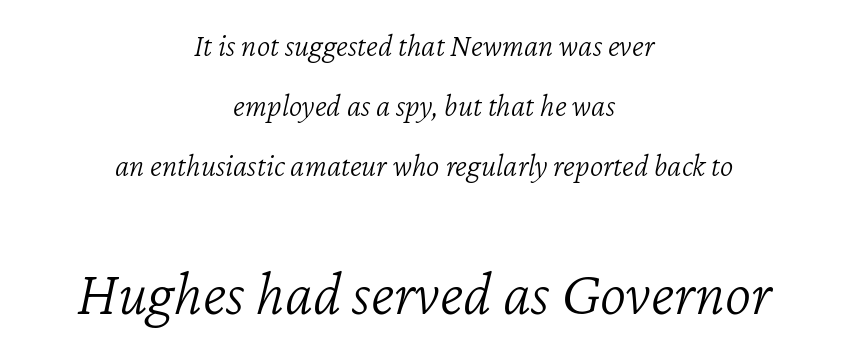
The image shows 63 px light type, italic (leaning right); set centered, line spacing 1.87x, normal letter spacing, not underlined; the second (bottom) block is 1.97x larger; low stroke contrast and a medium x-height.
